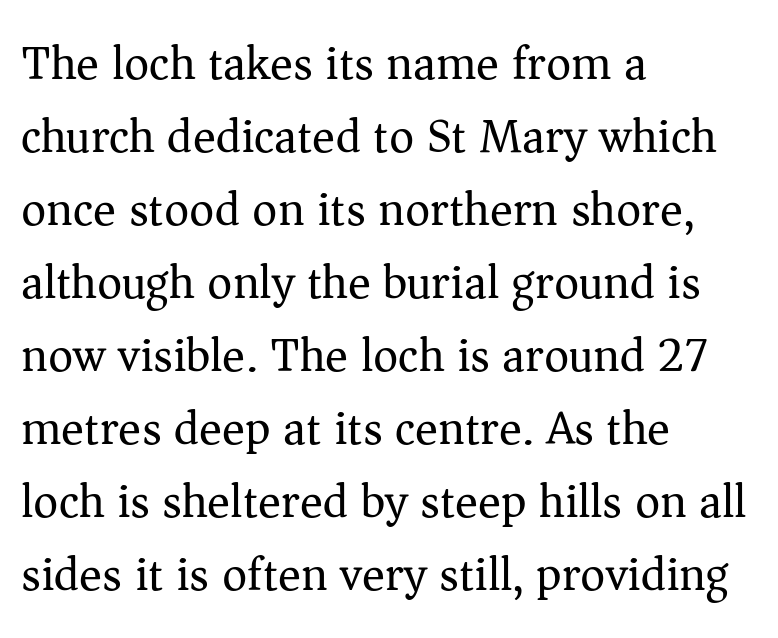
Nobody touched the tracking dial on this one. The axis of the letterforms is exactly vertical. Horizontal alignment here is leftward, the default for most running prose. Bare-footed words on every line.
